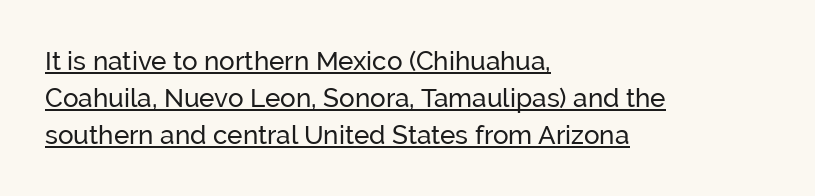
These lines were composed using upright roman letters. Check the space under the baseline: a stroke is drawn there. The line texture is even and compact thanks to regular tracking. In terms of leading, this rendering sits right in the middle. A classic flush-left, rag-right setting is used for this passage. These glyphs show unthickened strokes, regular width or finer.
